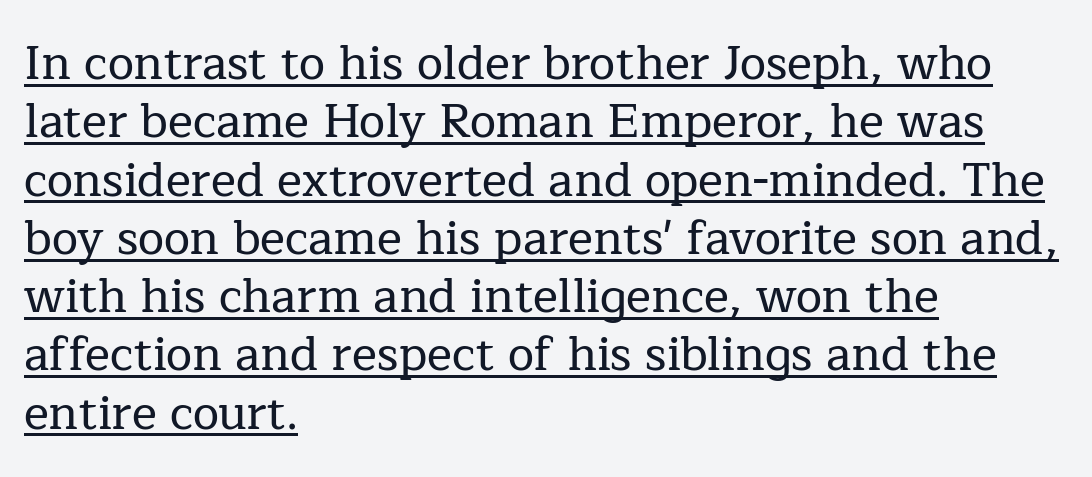
What kind of face is this? One with serifs. The sample's only ornament is a line tracing under the words. Casual observation: everything's shoved over to the left. The horizontal fit of the characters is conventional and even. Rendered with straight, roman letterforms. Do the characters align in a grid? No, the font is proportional.
